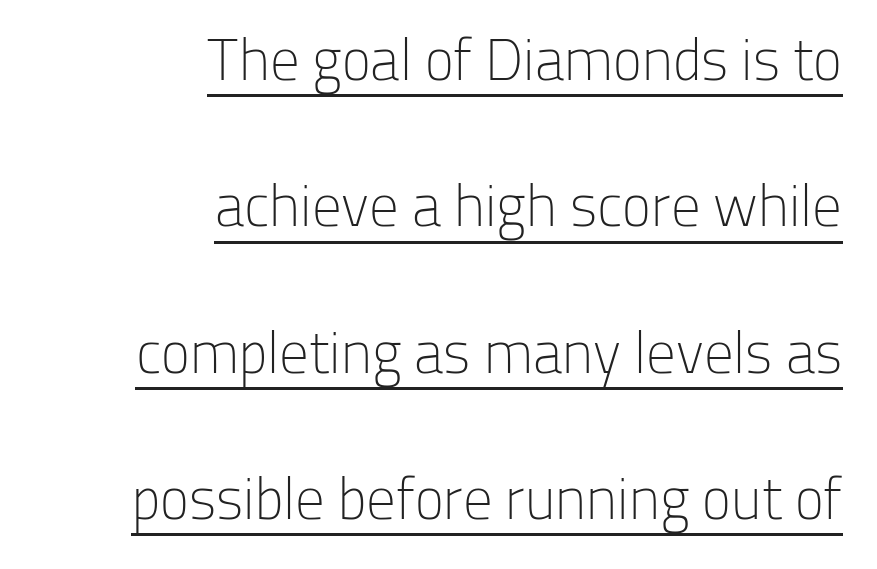
Q: Is the text bold? A: No.
Q: Is the text italic (slanted)? A: No, it is upright.
Q: Is the typeface a serif or a sans-serif typeface? A: Sans-serif.
Q: Is the text underlined? A: Yes.
Q: How is the paragraph aligned? A: Right-aligned.
Q: Is the spacing between letters normal or unusually wide? A: Normal.
Q: Is the spacing between lines tight, normal or loose? A: Loose.
Q: Width (condensed, normal, or wide)? A: Normal.
Q: Stroke contrast? A: Low.
Q: x-height? A: Medium.
Q: Monospaced? A: No.
